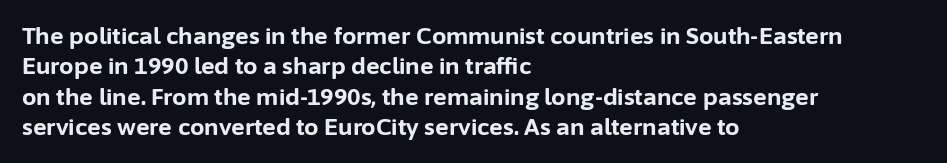
Q: Is the text bold? A: Yes.
Q: Is the text italic (slanted)? A: No, it is upright.
Q: Is the text underlined? A: No.
Q: How is the paragraph aligned? A: Left-aligned.
Q: Is the spacing between letters normal or unusually wide? A: Normal.
Q: Is the spacing between lines tight, normal or loose? A: Normal.
